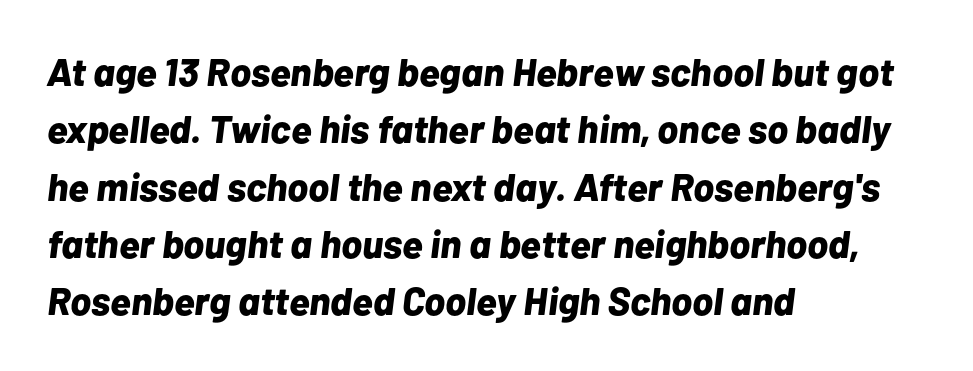
This rendering features lettering with no underline. A student would call this left alignment; a typographer would say flush left, rag right. Note the varied advance widths — an 'i' is clearly narrower than an 'm'. The gaps between neighbouring characters are ordinary and unremarkable.
